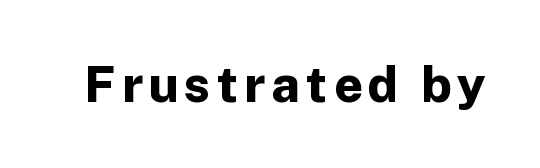
{"serif": "no", "italic": "no", "bold": "yes", "weight": "bold", "width": "normal", "stroke_contrast": "low", "x_height": "medium", "monospaced": "no", "underline": "no", "glyph_px": 50}
